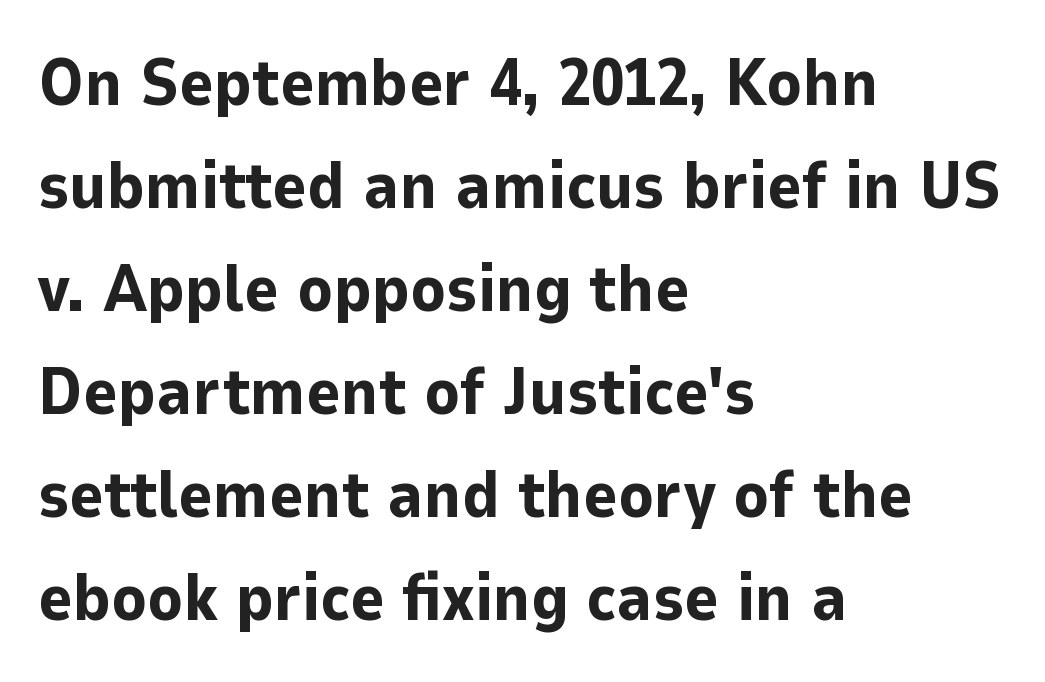
Q: Is the text bold? A: Yes.
Q: Is the text italic (slanted)? A: No, it is upright.
Q: Is the typeface a serif or a sans-serif typeface? A: Sans-serif.
Q: Is the text underlined? A: No.
Q: How is the paragraph aligned? A: Left-aligned.
Q: Is the spacing between letters normal or unusually wide? A: Normal.
Q: Is the spacing between lines tight, normal or loose? A: Normal.
Q: Width (condensed, normal, or wide)? A: Normal.
Q: Stroke contrast? A: Low.
Q: x-height? A: Medium.
Q: Monospaced? A: No.
